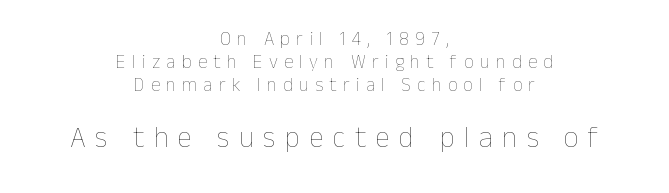
The image shows 29 px thin type, upright; set centered, line spacing 1.2x, unusually wide letter spacing (+0.33 em), not underlined; the second (bottom) block is 1.53x larger; low stroke contrast and a medium x-height.
